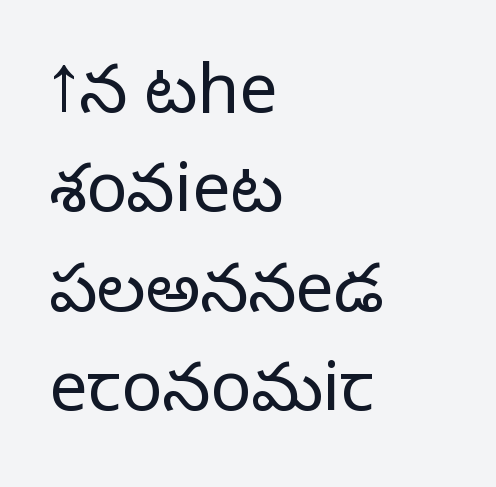
The passage shown has conventional tracking throughout. Is there any slant? The stems are plumb. Rule under the text: the space is simply empty. All the whitespace from short lines collects on the right.
